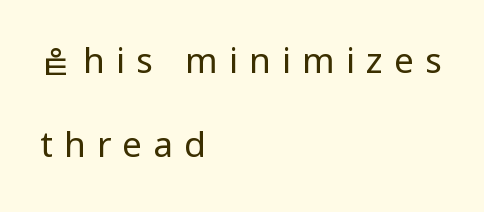
{"serif": "no", "italic": "no", "bold": "no", "weight": "regular", "width": "condensed", "stroke_contrast": "low", "underline": "no", "align": "left", "line_spacing": "loose", "line_spacing_ratio": 2.4, "letter_spacing": "wide", "letter_spacing_em": 0.32, "glyph_px": 35}
